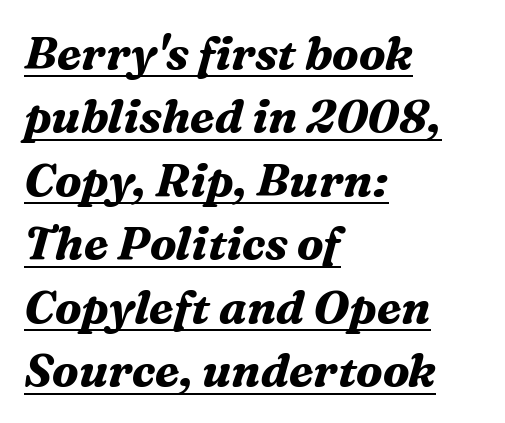
Q: Is the text bold? A: Yes.
Q: Is the text italic (slanted)? A: Yes, it leans right by about 16 degrees.
Q: Is the typeface a serif or a sans-serif typeface? A: Serif.
Q: Is the text underlined? A: Yes.
Q: How is the paragraph aligned? A: Left-aligned.
Q: Is the spacing between letters normal or unusually wide? A: Normal.
Q: Is the spacing between lines tight, normal or loose? A: Normal.
Q: Width (condensed, normal, or wide)? A: Normal.
Q: Stroke contrast? A: Medium.
Q: x-height? A: Medium.
Q: Monospaced? A: No.
